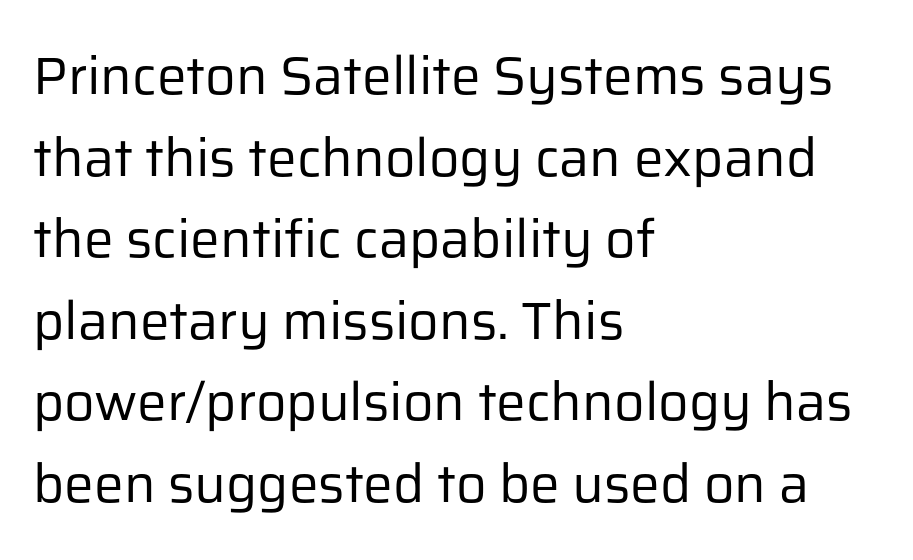
Q: Is the text bold? A: No.
Q: Is the text italic (slanted)? A: No, it is upright.
Q: Is the typeface a serif or a sans-serif typeface? A: Sans-serif.
Q: Is the text underlined? A: No.
Q: How is the paragraph aligned? A: Left-aligned.
Q: Is the spacing between letters normal or unusually wide? A: Normal.
Q: Is the spacing between lines tight, normal or loose? A: Normal.
Q: Width (condensed, normal, or wide)? A: Normal.
Q: Stroke contrast? A: Low.
Q: x-height? A: Medium.
Q: Monospaced? A: No.
